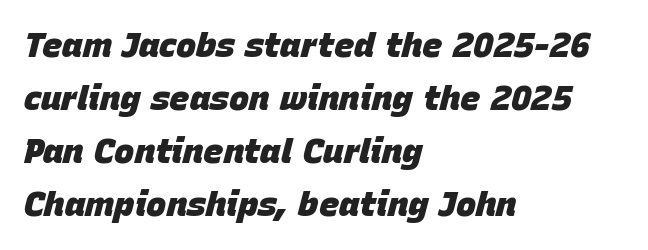
{"italic": "yes", "lean": "right", "slant_degrees": 15, "bold": "yes", "weight": "heavy", "width": "normal", "stroke_contrast": "low", "x_height": "large", "monospaced": "no", "underline": "no", "align": "left", "line_spacing": "normal", "line_spacing_ratio": 1.56, "letter_spacing": "normal", "letter_spacing_em": 0.0, "glyph_px": 34}
